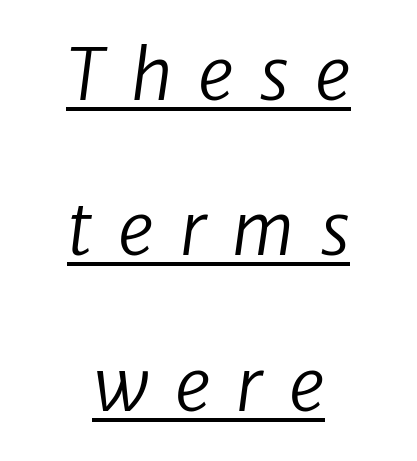
Q: Is the text bold? A: No.
Q: Is the typeface a serif or a sans-serif typeface? A: Sans-serif.
Q: Is the text underlined? A: Yes.
Q: How is the paragraph aligned? A: Centered.
Q: Is the spacing between letters normal or unusually wide? A: Unusually wide.
Q: Is the spacing between lines tight, normal or loose? A: Loose.
Q: Width (condensed, normal, or wide)? A: Normal.
Q: Stroke contrast? A: Low.
Q: x-height? A: Medium.
Q: Monospaced? A: No.
